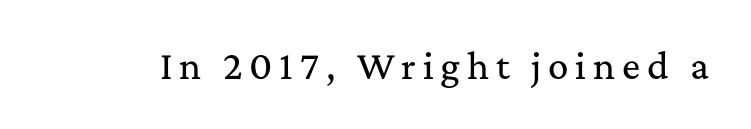
The image shows 34 px serif type, upright; set unusually wide letter spacing (+0.2 em), not underlined; medium stroke contrast and a medium x-height.
